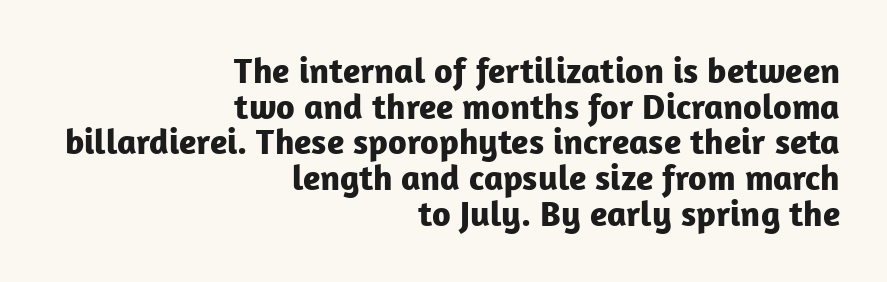
Emphasis by weight is at full strength: bold. What stands out about the letter spacing? Nothing — it is the standard amount. This rendering employs a face without finishing strokes, i.e., a sans-serif. Glance below the letters and you will spot only blank space.
